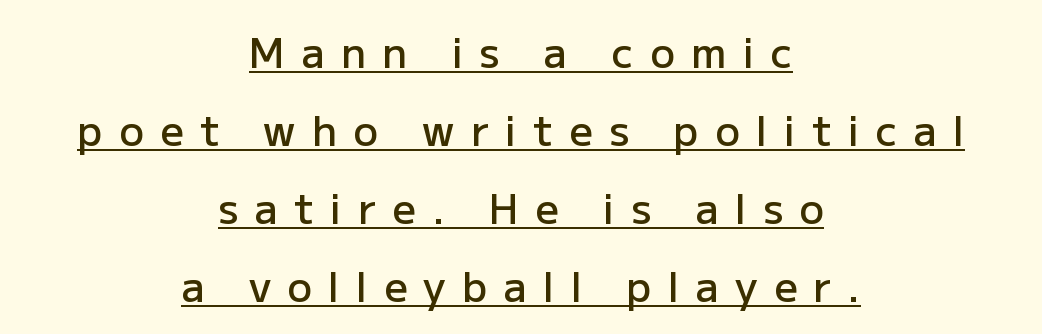
The compositor balanced each line on the midline. The font's upright variant was chosen for this text. Letter spacing: wide. You could not count columns in this text — the font is proportionally spaced. This is the in-between weight designers call semibold or demi. The face used here appears with an underline applied.
